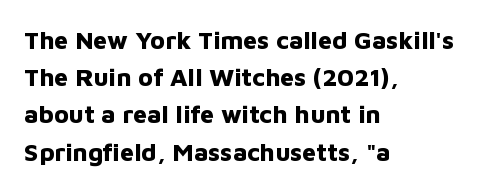
Italic: no, the glyphs are upright roman. Weight: bold. A typesetter would call this zero additional tracking. Does the copy run flush right? No — it runs flush left. In terms of leading, this rendering sits right in the middle. Quick note: underline off.
